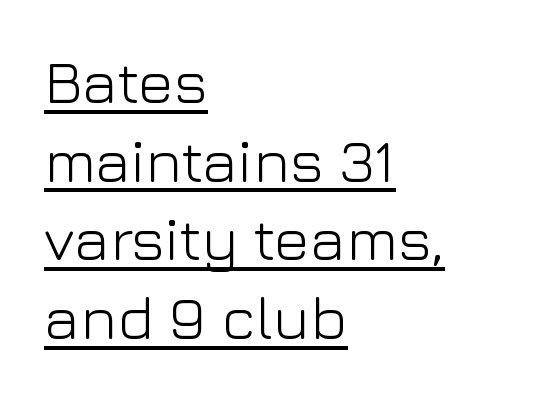
{"serif": "no", "italic": "no", "bold": "no", "weight": "light", "width": "normal", "stroke_contrast": "low", "x_height": "medium", "monospaced": "no", "underline": "yes", "align": "left", "line_spacing": "normal", "line_spacing_ratio": 1.29, "letter_spacing": "normal", "letter_spacing_em": 0.0, "glyph_px": 61}
